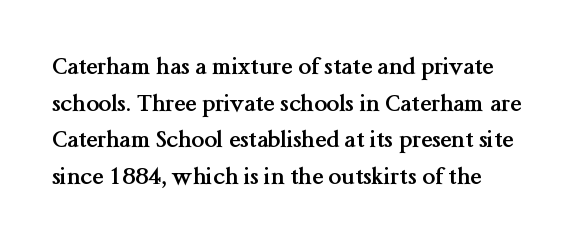
Q: Is the text bold? A: Yes.
Q: Is the text italic (slanted)? A: No, it is upright.
Q: Is the text underlined? A: No.
Q: Is the spacing between letters normal or unusually wide? A: Normal.
Q: Is the spacing between lines tight, normal or loose? A: Normal.
